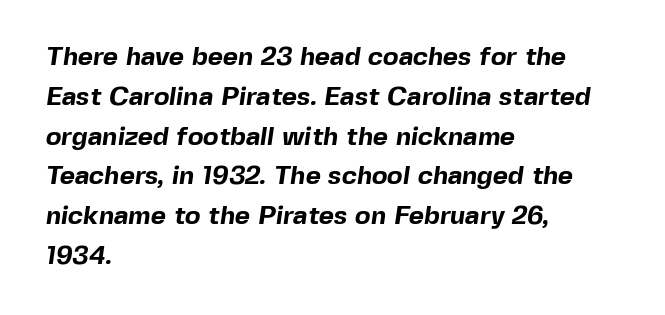
The image shows 26 px bold type; set left-aligned, normal line spacing (1.53x), normal letter spacing, not underlined.
